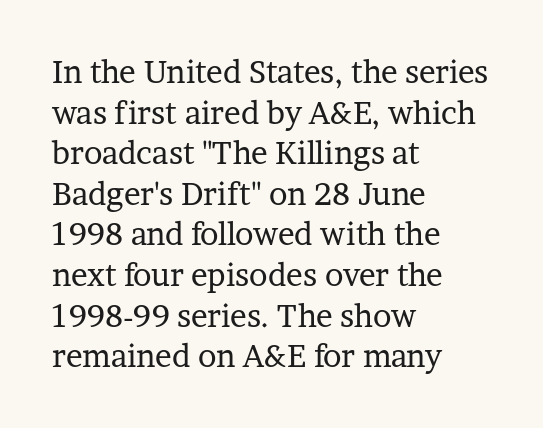
Q: Is the text bold? A: No.
Q: Is the text italic (slanted)? A: No, it is upright.
Q: Is the typeface a serif or a sans-serif typeface? A: Serif.
Q: Is the text underlined? A: No.
Q: How is the paragraph aligned? A: Left-aligned.
Q: Is the spacing between letters normal or unusually wide? A: Normal.
Q: Is the spacing between lines tight, normal or loose? A: Normal.
Q: Width (condensed, normal, or wide)? A: Normal.
Q: Stroke contrast? A: Low.
Q: x-height? A: Medium.
Q: Monospaced? A: No.
